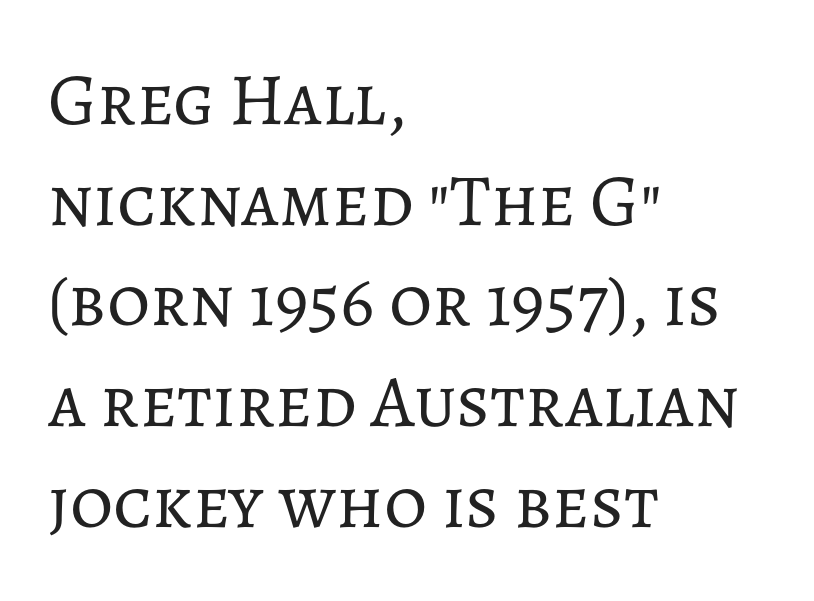
Q: Is the text bold? A: No.
Q: Is the text italic (slanted)? A: No, it is upright.
Q: Is the text underlined? A: No.
Q: How is the paragraph aligned? A: Left-aligned.
Q: Is the spacing between letters normal or unusually wide? A: Normal.
Q: Is the spacing between lines tight, normal or loose? A: Normal.
Q: Width (condensed, normal, or wide)? A: Normal.
Q: Stroke contrast? A: Low.
Q: x-height? A: Medium.
Q: Monospaced? A: No.
